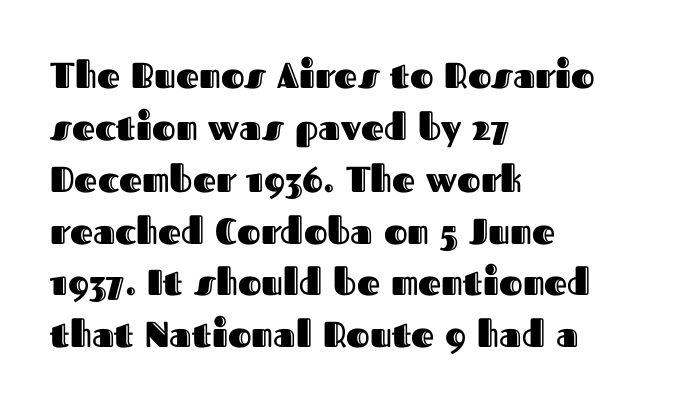
The image shows 36 px text type, upright; set left-aligned, normal line spacing (1.44x), normal letter spacing, not underlined; a medium x-height.
